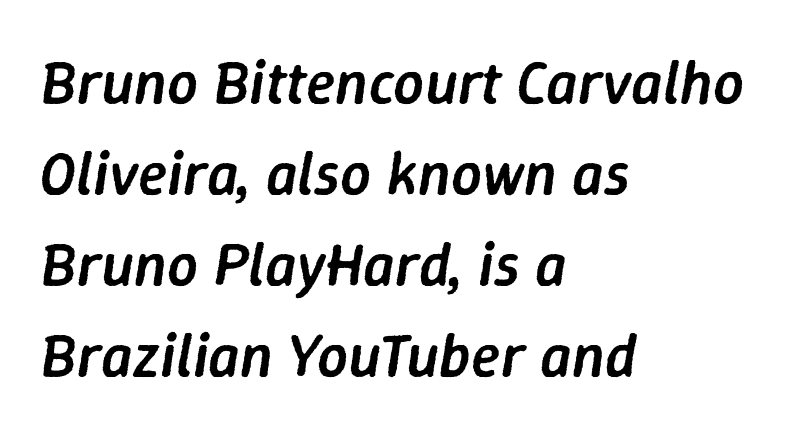
Q: Is the text bold? A: Semi-bold.
Q: Is the text italic (slanted)? A: Yes, it leans right by about 9 degrees.
Q: Is the text underlined? A: No.
Q: How is the paragraph aligned? A: Left-aligned.
Q: Is the spacing between letters normal or unusually wide? A: Normal.
Q: Is the spacing between lines tight, normal or loose? A: Normal.
Q: Width (condensed, normal, or wide)? A: Normal.
Q: Stroke contrast? A: Low.
Q: x-height? A: Medium.
Q: Monospaced? A: No.
